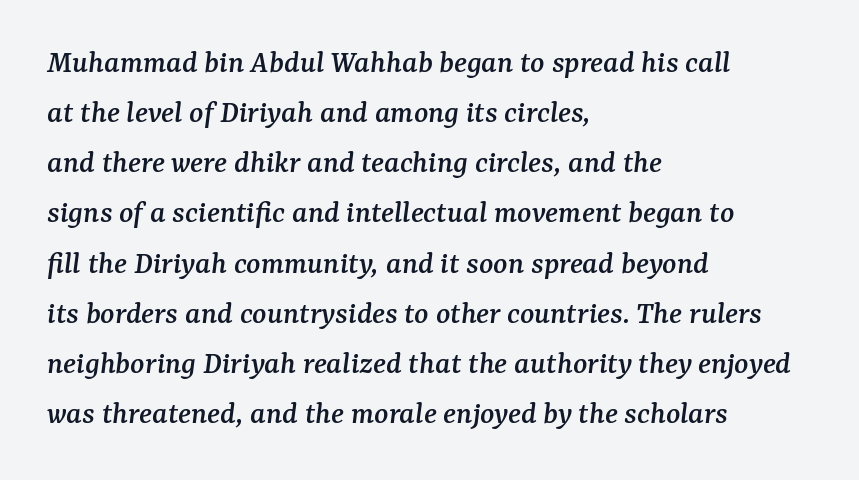
Q: Is the text italic (slanted)? A: Yes, it leans right by about 7 degrees.
Q: Is the typeface a serif or a sans-serif typeface? A: Serif.
Q: Is the text underlined? A: No.
Q: How is the paragraph aligned? A: Left-aligned.
Q: Is the spacing between letters normal or unusually wide? A: Normal.
Q: Is the spacing between lines tight, normal or loose? A: Normal.
Q: Width (condensed, normal, or wide)? A: Normal.
Q: Stroke contrast? A: Medium.
Q: x-height? A: Medium.
Q: Monospaced? A: No.
